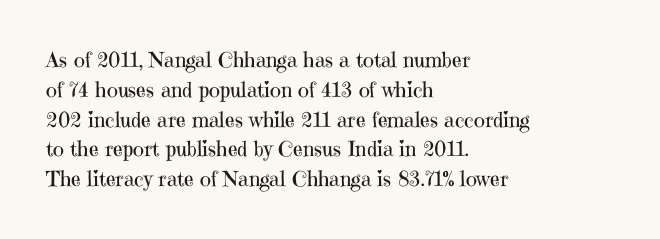
Quick note: interline space is typical. Nothing unusual about the tracking: characters are spaced as the font intends. Unmarked baselines from the first word to the last. No italicization has been applied; the sample stays upright.
